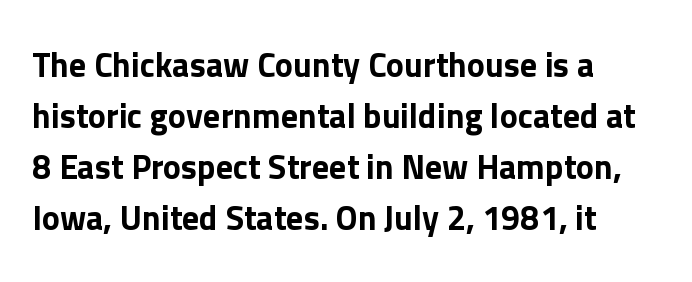
Here the glyphs are tracked normally, forming tight word shapes. Honestly, there is no underline to notice here at all. The typeface chosen for these lines omits serifs. Do the characters align in a grid? No, the font is proportional. Notice how the stems are strictly vertical — no italics here. Notice how descenders clear the ascenders below comfortably — that's standard leading.
